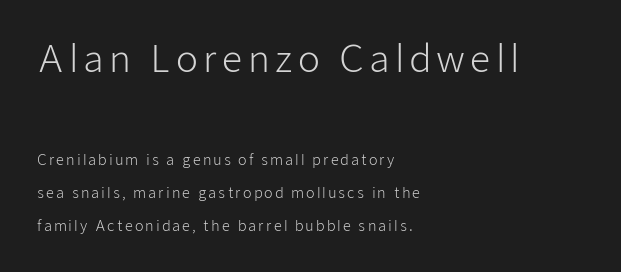
{"serif": "no", "italic": "no", "bold": "no", "weight": "light", "width": "normal", "stroke_contrast": "low", "x_height": "medium", "monospaced": "no", "underline": "no", "align": "left", "line_spacing": "loose", "line_spacing_ratio": 2.36, "larger_block": "first", "size_ratio": 2.57, "glyph_px": 36}
